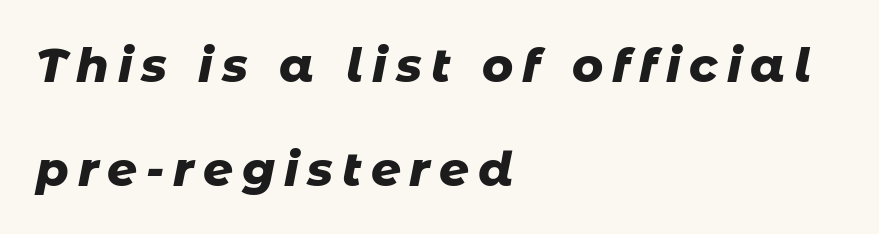
The image shows 47 px heavy type, italic (leaning right); set left-aligned, loose line spacing (2.21x), not underlined; low stroke contrast and a medium x-height.
